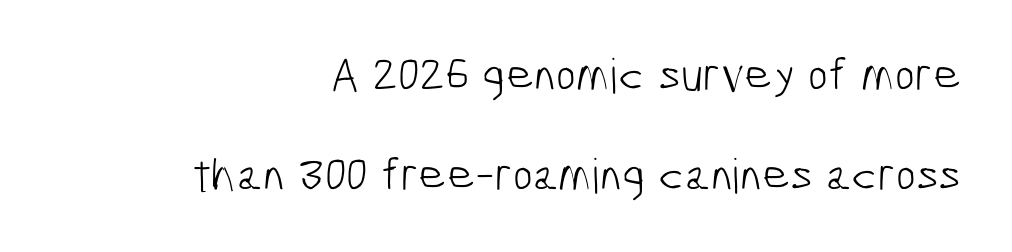
Q: Is the text bold? A: No.
Q: Is the typeface a serif or a sans-serif typeface? A: Sans-serif.
Q: Is the text underlined? A: No.
Q: How is the paragraph aligned? A: Right-aligned.
Q: Is the spacing between letters normal or unusually wide? A: Normal.
Q: Is the spacing between lines tight, normal or loose? A: Loose.
Q: Width (condensed, normal, or wide)? A: Condensed.
Q: Stroke contrast? A: Low.
Q: x-height? A: Medium.
Q: Monospaced? A: No.
